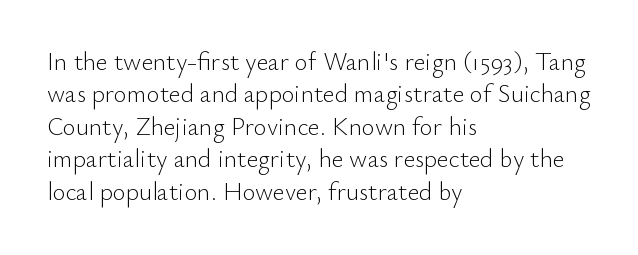
Q: Is the text bold? A: No.
Q: Is the text italic (slanted)? A: No, it is upright.
Q: Is the text underlined? A: No.
Q: How is the paragraph aligned? A: Left-aligned.
Q: Is the spacing between letters normal or unusually wide? A: Normal.
Q: Is the spacing between lines tight, normal or loose? A: Normal.
